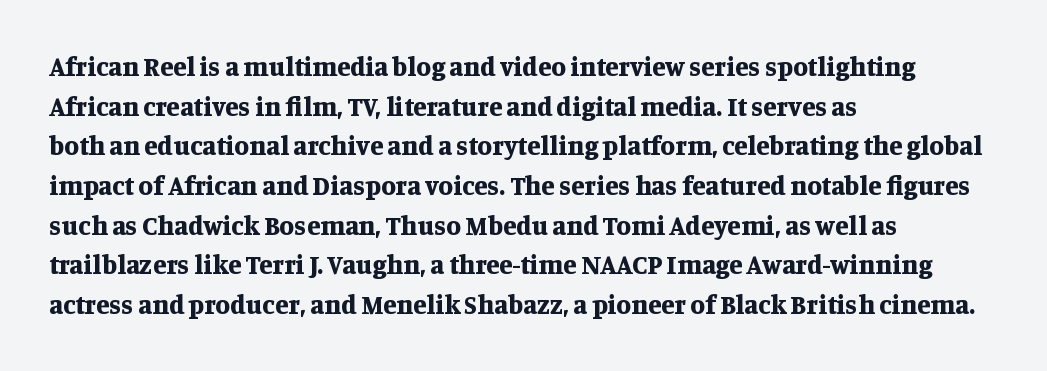
The glyphs are unaccompanied by any horizontal stroke below them. The characters look thick and weighty, a clear bold. Horizontally, the lines are justified to the leading edge only. Successive baselines arrive at the customary interval. Ordinary non-slanted type is in use.
